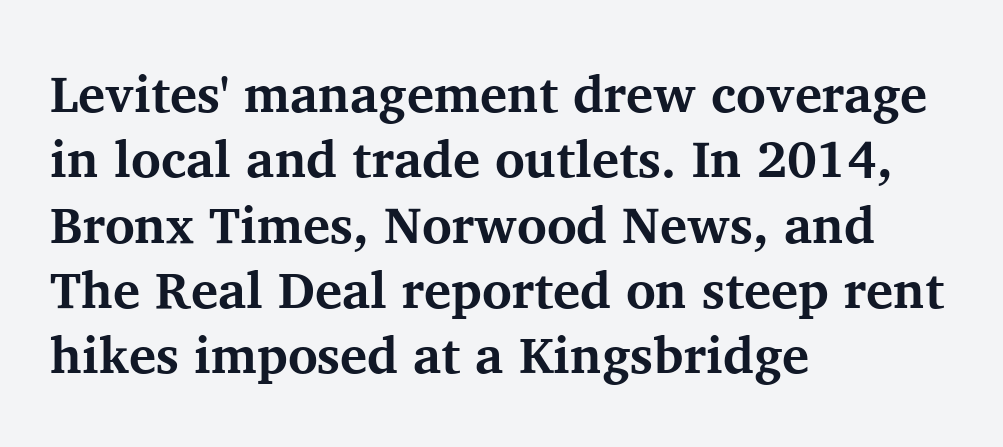
{"serif": "yes", "italic": "no", "bold": "yes", "weight": "bold", "width": "normal", "stroke_contrast": "medium", "x_height": "medium", "monospaced": "no", "underline": "no", "align": "left", "line_spacing": "normal", "line_spacing_ratio": 1.28, "letter_spacing": "normal", "letter_spacing_em": 0.0, "glyph_px": 51}
